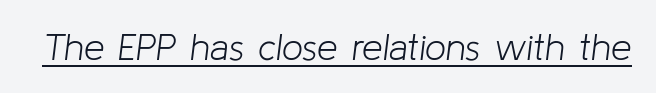
The cut favours lightness, reaching ordinary text weight at its darkest. Spacing verdict: proportional, widths tailored to each character. Quick note: italic. Each word holds together tightly as a unit, with standard inter-letter gaps. Like a heading marked for emphasis, these lines bear an underscore.
